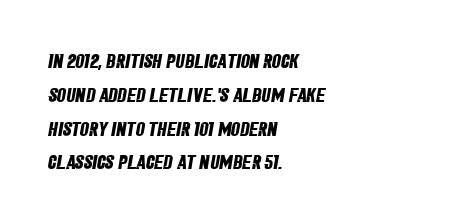
Each new line begins a customary step beneath the previous one. Bare-footed words on every line. Tracking here is standard; glyphs follow each other at the usual distance. Notice how the passage keeps a crisp vertical edge on the left only. Set as a true bold cut, around the 700 mark.
